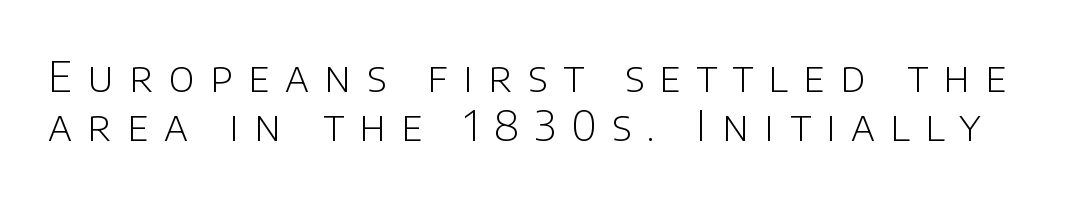
In terms of letterform style, serifs are entirely absent. The lettering stays uniformly vertical, giving the passage a roman look. Words float on clear page, feet unadorned. Between one letter and the next there's a generous, obvious gap.
